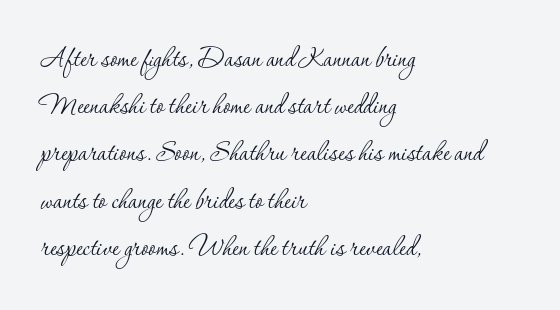
The image shows 33 px thin serif type; set left-aligned, normal line spacing (1.43x), normal letter spacing, not underlined; low stroke contrast and a small x-height.
